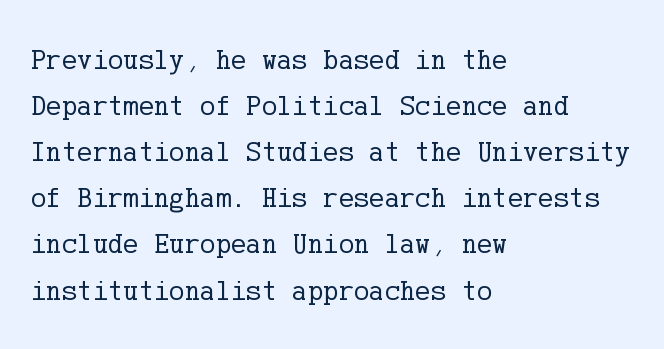
Q: Is the text bold? A: No.
Q: Is the text italic (slanted)? A: No, it is upright.
Q: Is the typeface a serif or a sans-serif typeface? A: Serif.
Q: Is the text underlined? A: No.
Q: How is the paragraph aligned? A: Left-aligned.
Q: Is the spacing between letters normal or unusually wide? A: Normal.
Q: Is the spacing between lines tight, normal or loose? A: Normal.
Q: Width (condensed, normal, or wide)? A: Normal.
Q: Stroke contrast? A: Low.
Q: x-height? A: Medium.
